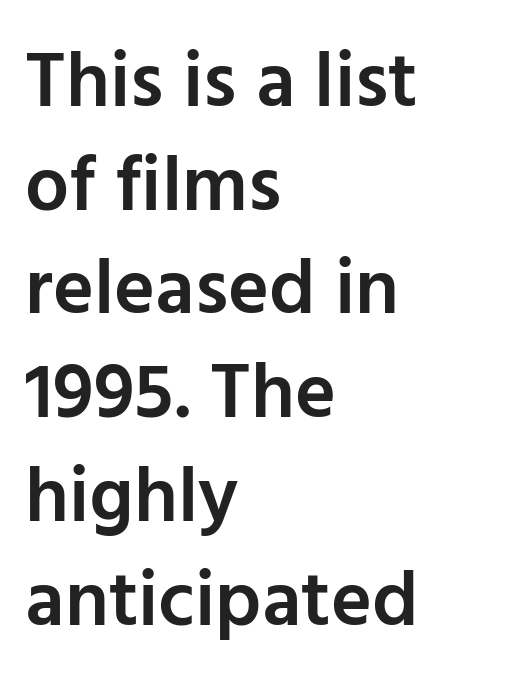
The image shows 78 px semibold sans-serif type, upright; set left-aligned, normal line spacing (1.33x), normal letter spacing, not underlined; low stroke contrast and a medium x-height.
